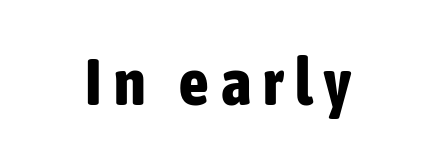
Q: Is the text bold? A: Yes.
Q: Is the text italic (slanted)? A: No, it is upright.
Q: Is the typeface a serif or a sans-serif typeface? A: Sans-serif.
Q: Is the text underlined? A: No.
Q: Width (condensed, normal, or wide)? A: Condensed.
Q: Stroke contrast? A: Low.
Q: x-height? A: Medium.
Q: Monospaced? A: No.
